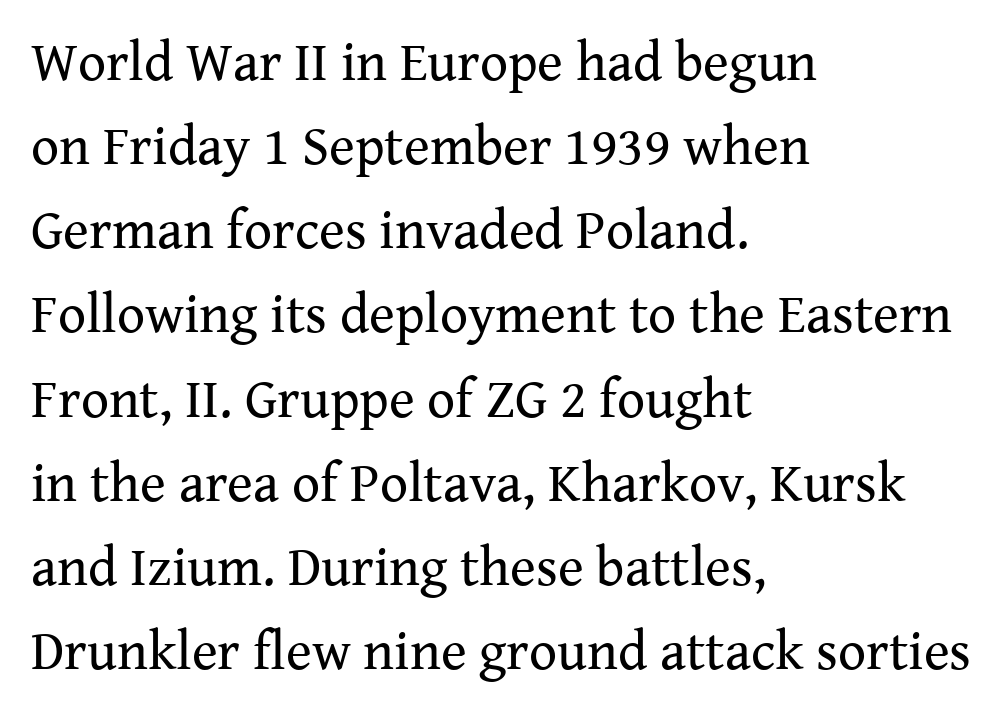
The image shows 55 px regular-weight serif type, upright; set left-aligned, normal line spacing (1.53x), normal letter spacing, not underlined; medium stroke contrast and a medium x-height.
